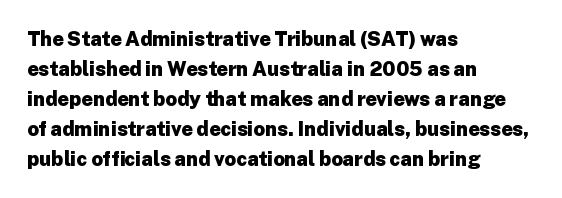
Alignment: flush left. Tall strokes in this sample are plumb rather than angled. Successive baselines arrive at the customary interval. The rendering uses a bold face; every stroke is thick and dark. The specimen omits any rule beneath the text block's lines. Short note: letters normally spaced.
